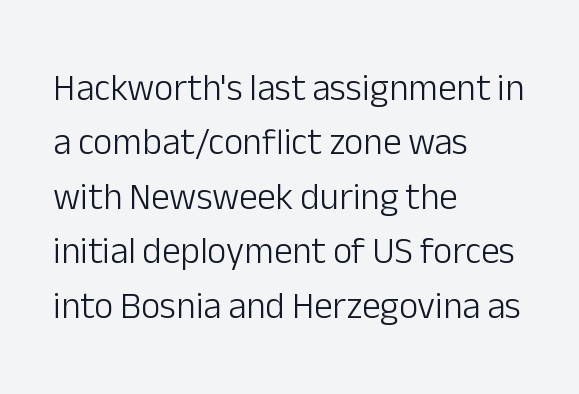
Varying glyph widths throughout — classic text-font behaviour. Look at the bottom of the vertical strokes: they stop flat, with no serifs. Honestly, the row spacing looks completely unremarkable. The passage shown is not bold in any degree.
